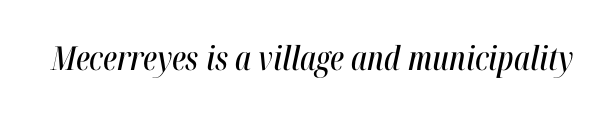
Quick note: italic. Varying glyph widths throughout — classic text-font behaviour. The area under the type is left untouched. Is the letter spacing exaggerated? No — it looks like the ordinary default.
